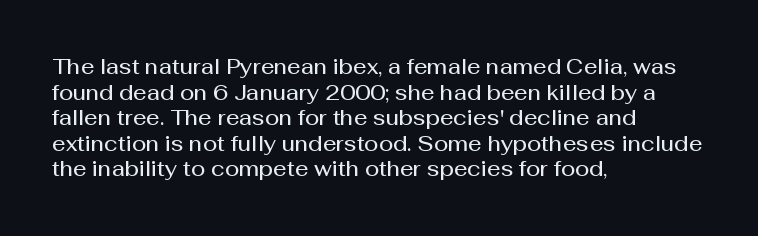
Q: Is the text bold? A: Semi-bold.
Q: Is the text italic (slanted)? A: No, it is upright.
Q: Is the text underlined? A: No.
Q: How is the paragraph aligned? A: Left-aligned.
Q: Is the spacing between letters normal or unusually wide? A: Normal.
